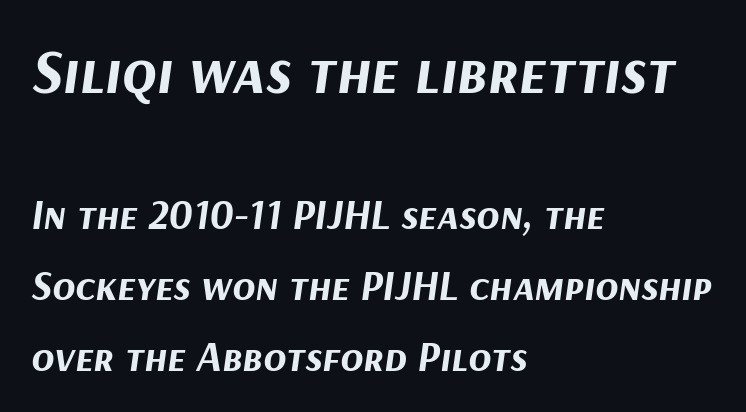
{"italic": "yes", "lean": "right", "slant_degrees": 9, "bold": "yes", "weight": "bold", "width": "normal", "stroke_contrast": "medium", "x_height": "medium", "monospaced": "no", "underline": "no", "align": "left", "line_spacing": "normal", "line_spacing_ratio": 1.69, "letter_spacing": "normal", "letter_spacing_em": 0.0, "larger_block": "first", "size_ratio": 1.5, "glyph_px": 63}
